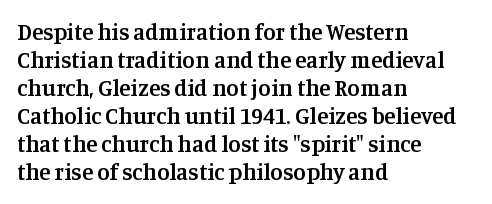
{"italic": "no", "bold": "semi", "underline": "no", "align": "left", "line_spacing_ratio": 1.22, "letter_spacing": "normal", "letter_spacing_em": 0.0, "glyph_px": 23}
